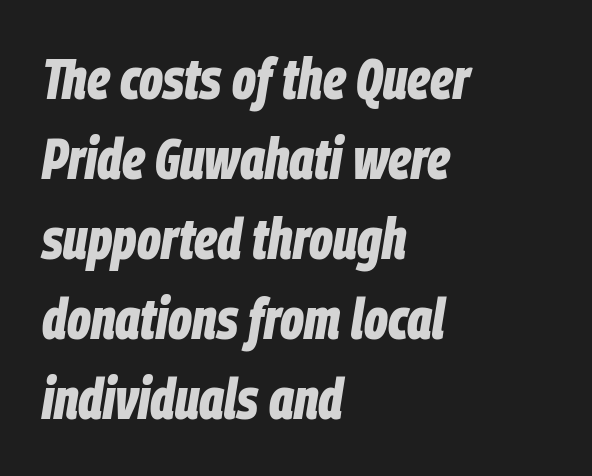
The face used here is rendered with its standard letterfit. The ragged edge is on the right, which tells us the setting is flush left. Typographic density is high because the face is bold. The area under the type is left untouched.
